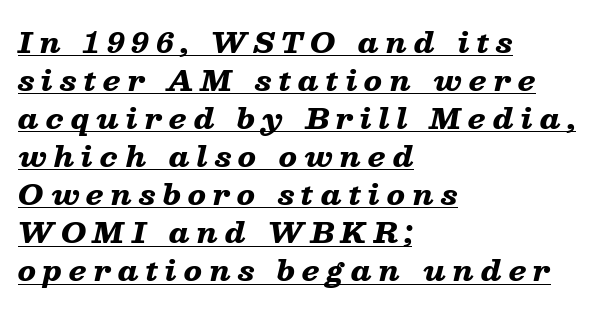
The image shows 28 px heavy, wide type, italic (leaning right); set left-aligned, normal line spacing (1.36x), unusually wide letter spacing (+0.25 em), underlined; low stroke contrast and a medium x-height.
